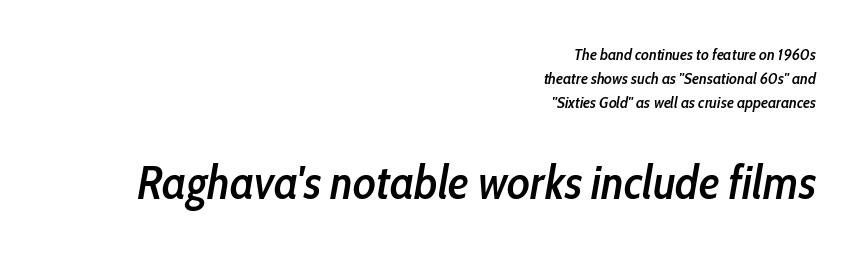
A normal amount of white space separates one row of letters from the next. Caption: upper text group reduced, lower text group enlarged. Layout note: lines flush right. Honestly, there is no underline to notice here at all.
